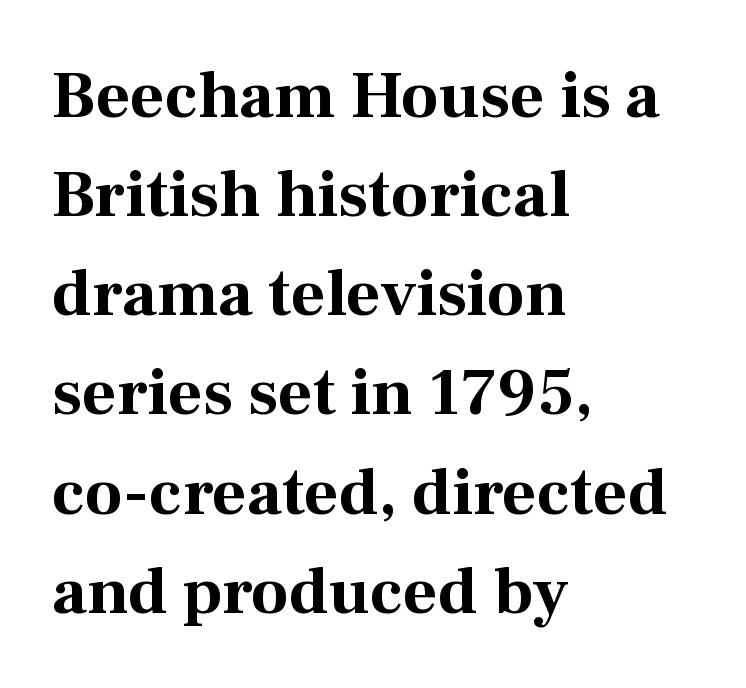
Q: Is the text bold? A: Yes.
Q: Is the text italic (slanted)? A: No, it is upright.
Q: Is the typeface a serif or a sans-serif typeface? A: Serif.
Q: Is the text underlined? A: No.
Q: How is the paragraph aligned? A: Left-aligned.
Q: Is the spacing between letters normal or unusually wide? A: Normal.
Q: Is the spacing between lines tight, normal or loose? A: Normal.
Q: Width (condensed, normal, or wide)? A: Normal.
Q: Stroke contrast? A: Medium.
Q: x-height? A: Medium.
Q: Monospaced? A: No.
